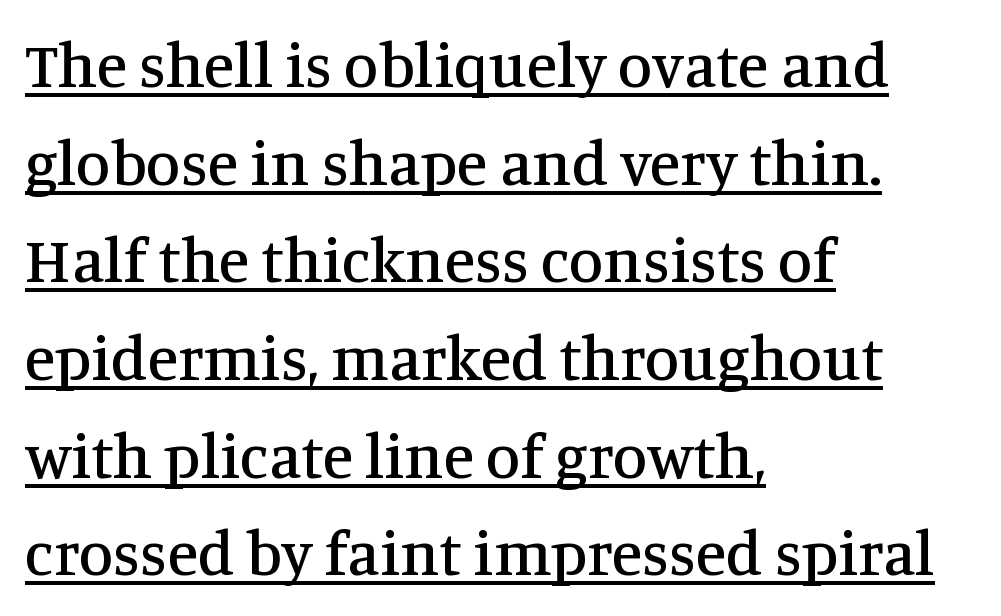
The image shows 63 px serif type, upright; set left-aligned, normal line spacing (1.55x), normal letter spacing, underlined; medium stroke contrast and a large x-height.
